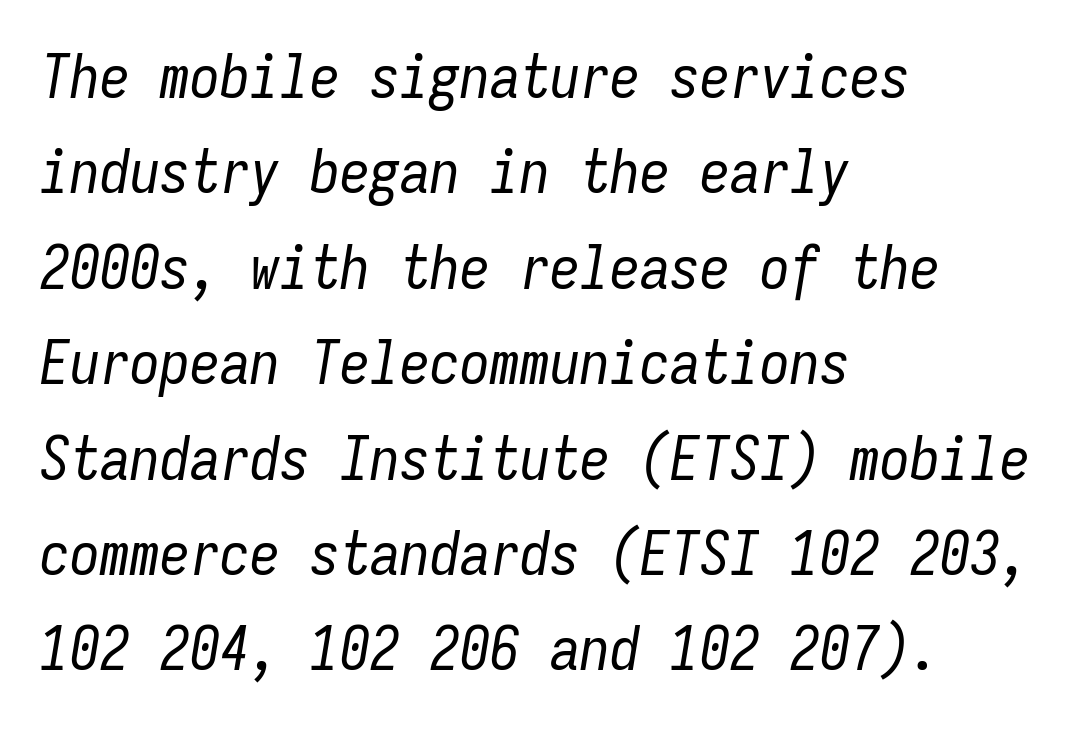
The face used here is monospaced, like something from a code editor. Heft: none added — not bold. Horizontal alignment here is leftward, the default for most running prose. Each new line begins a customary step beneath the previous one.
